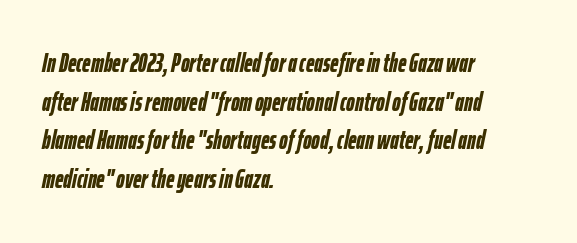
On the weight axis this lands at bold, roughly 700. These lines are set flush left with a ragged right edge. The passage shown stacks its lines at a standard gap. Nobody drew a line under any word here.
